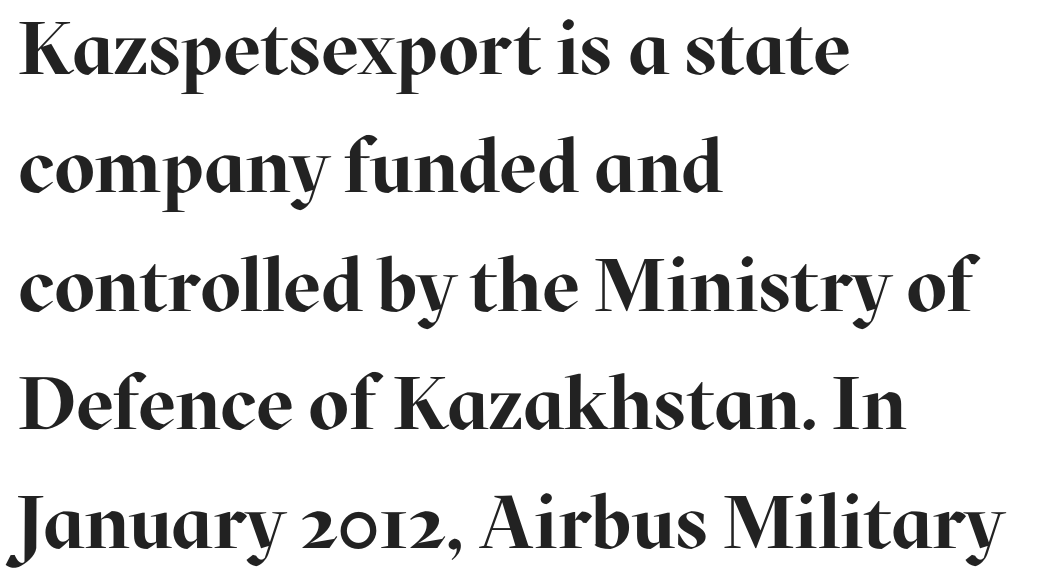
{"serif": "yes", "italic": "no", "bold": "yes", "weight": "bold", "width": "normal", "stroke_contrast": "high", "x_height": "medium", "monospaced": "no", "underline": "no", "align": "left", "line_spacing": "normal", "line_spacing_ratio": 1.6, "letter_spacing": "normal", "letter_spacing_em": 0.0, "glyph_px": 74}
